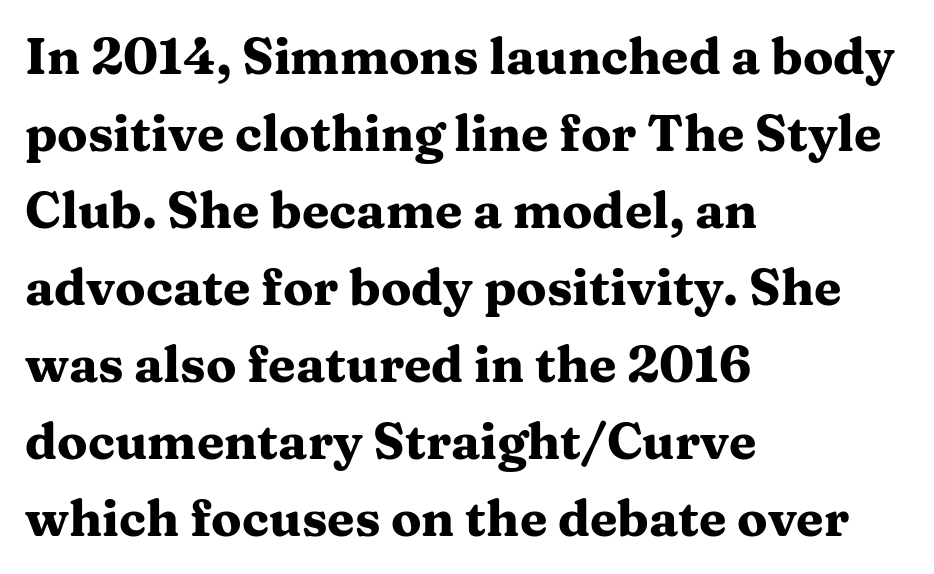
Q: Is the text bold? A: Yes.
Q: Is the text italic (slanted)? A: No, it is upright.
Q: Is the typeface a serif or a sans-serif typeface? A: Serif.
Q: Is the text underlined? A: No.
Q: How is the paragraph aligned? A: Left-aligned.
Q: Is the spacing between letters normal or unusually wide? A: Normal.
Q: Is the spacing between lines tight, normal or loose? A: Normal.
Q: Width (condensed, normal, or wide)? A: Wide.
Q: Stroke contrast? A: Medium.
Q: x-height? A: Medium.
Q: Monospaced? A: No.
